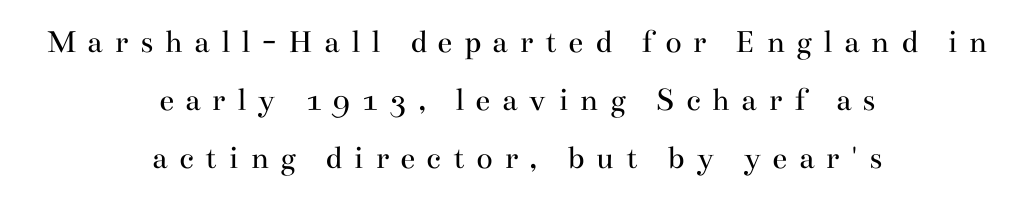
{"serif": "yes", "italic": "no", "bold": "no", "weight": "regular", "width": "wide", "stroke_contrast": "medium", "x_height": "small", "monospaced": "no", "underline": "no", "align": "center", "line_spacing_ratio": 1.71, "letter_spacing": "wide", "letter_spacing_em": 0.33, "glyph_px": 34}
